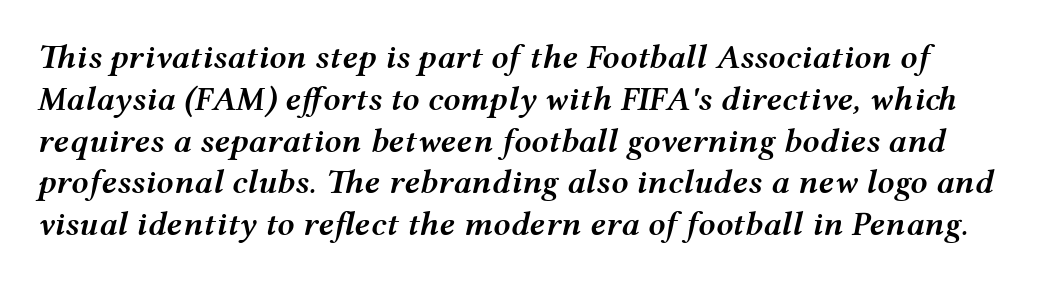
The image shows 34 px semibold, wide type, italic (leaning right); set line spacing 1.23x, normal letter spacing, not underlined; medium stroke contrast and a medium x-height.
